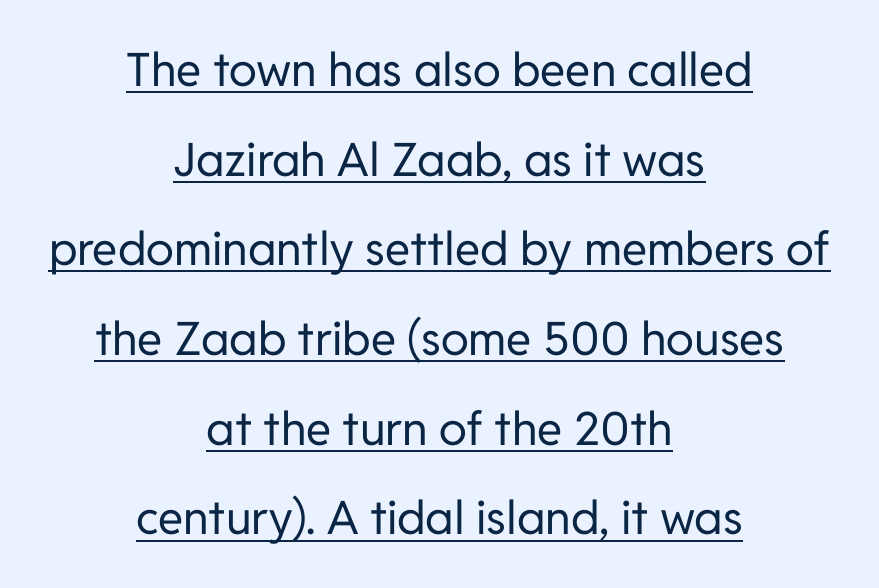
The image shows 46 px regular-weight sans-serif type, upright; set centered, loose line spacing (1.95x), normal letter spacing, underlined; low stroke contrast and a medium x-height.
